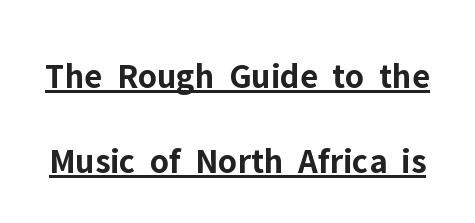
{"serif": "no", "italic": "no", "bold": "yes", "weight": "bold", "width": "normal", "stroke_contrast": "low", "x_height": "medium", "monospaced": "no", "underline": "yes", "line_spacing": "loose", "line_spacing_ratio": 2.37, "letter_spacing": "normal", "letter_spacing_em": 0.0, "glyph_px": 36}
